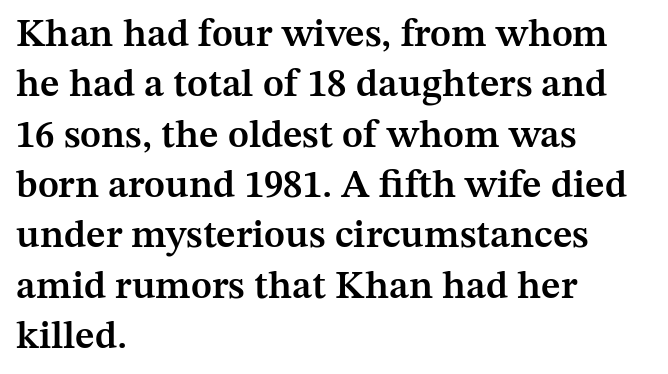
{"serif": "yes", "italic": "no", "bold": "semi", "weight": "semibold", "width": "normal", "stroke_contrast": "medium", "x_height": "medium", "monospaced": "no", "underline": "no", "align": "left", "line_spacing": "normal", "line_spacing_ratio": 1.29, "letter_spacing": "normal", "letter_spacing_em": 0.0, "glyph_px": 39}
